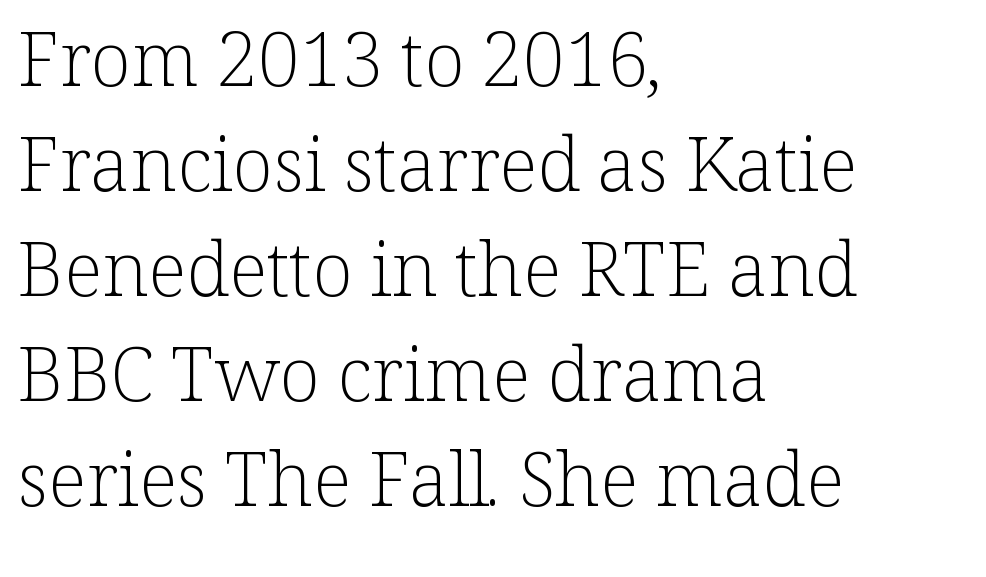
The image shows 75 px light serif type, upright; set left-aligned, normal line spacing (1.4x), normal letter spacing, not underlined; low stroke contrast and a medium x-height.
